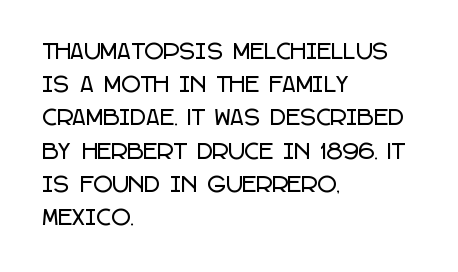
{"italic": "no", "underline": "no", "align": "left", "line_spacing": "normal", "line_spacing_ratio": 1.58, "letter_spacing": "normal", "letter_spacing_em": 0.0, "glyph_px": 21}
